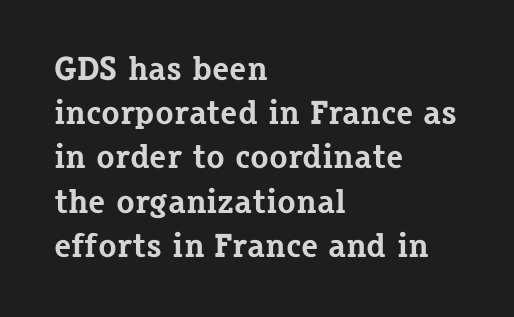
The image shows 34 px bold serif type, upright; set left-aligned, normal line spacing (1.3x), normal letter spacing, not underlined; low stroke contrast and a medium x-height.
